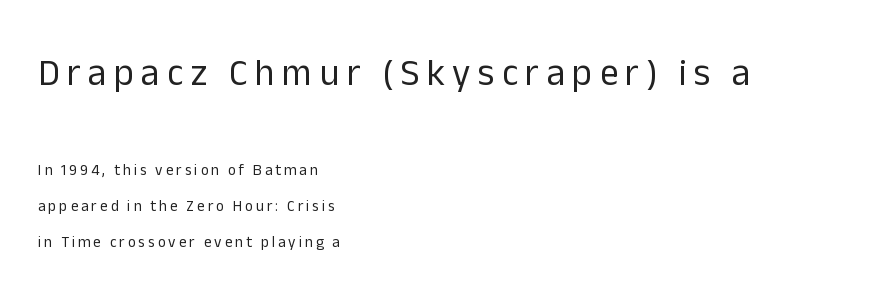
Is the block centered? No — it sits flush against the left margin. A clean baseline with only descenders dipping below it. The rendering uses natural spacing where letterforms have individual widths. A roman cut, with each character standing at attention. The horizontal fit of the characters is loose and conspicuously gappy.
